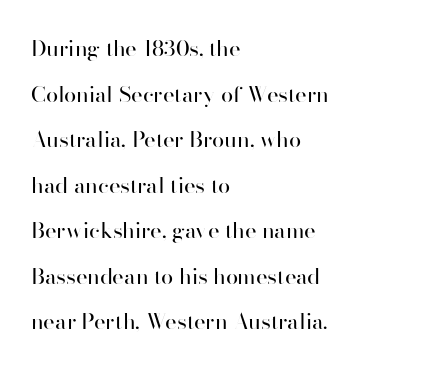
{"italic": "no", "bold": "no", "underline": "no", "align": "left", "line_spacing": "loose", "line_spacing_ratio": 2.07, "letter_spacing": "normal", "letter_spacing_em": 0.0, "glyph_px": 22}
